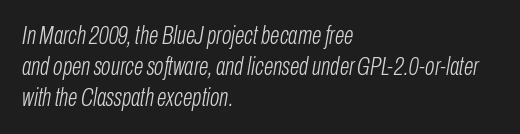
The image shows 25 px text type, italic (leaning right); set left-aligned, line spacing 1.24x, normal letter spacing, not underlined.
